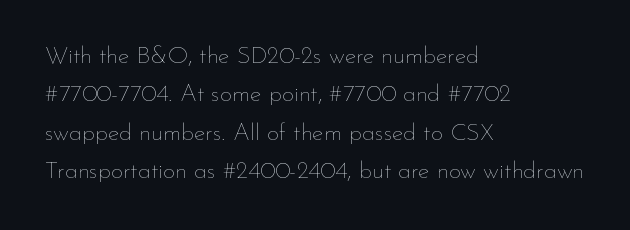
Q: Is the text bold? A: No.
Q: Is the text italic (slanted)? A: No, it is upright.
Q: Is the text underlined? A: No.
Q: How is the paragraph aligned? A: Left-aligned.
Q: Is the spacing between letters normal or unusually wide? A: Normal.
Q: Is the spacing between lines tight, normal or loose? A: Normal.
